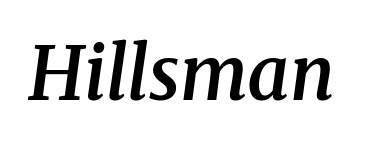
{"serif": "yes", "italic": "yes", "lean": "right", "slant_degrees": 8, "bold": "semi", "weight": "semibold", "width": "normal", "stroke_contrast": "medium", "x_height": "medium", "monospaced": "no", "underline": "no", "letter_spacing": "normal", "letter_spacing_em": 0.0, "glyph_px": 73}
